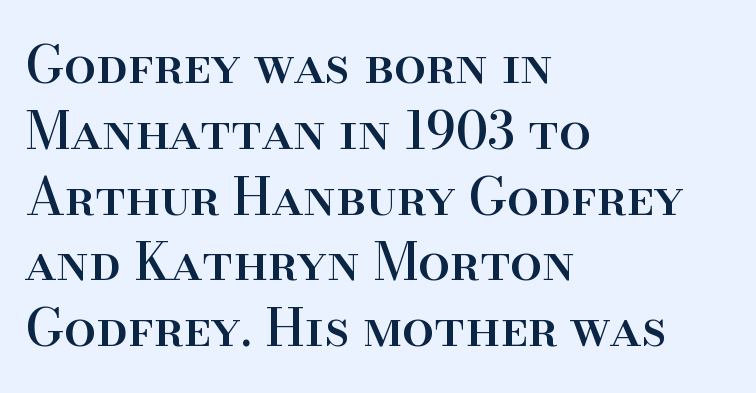
The image shows 51 px serif type, upright; set left-aligned, normal line spacing (1.29x), normal letter spacing, not underlined; high stroke contrast and a small x-height.
